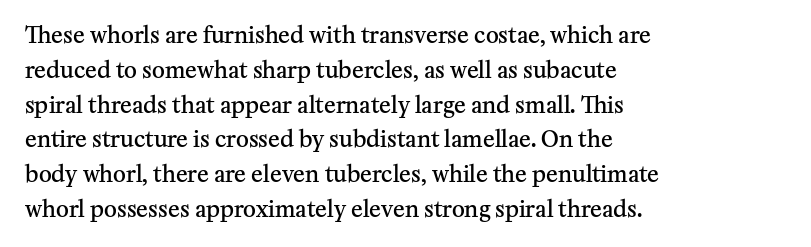
The image shows 22 px text type, upright; set left-aligned, normal line spacing (1.58x), normal letter spacing, not underlined.
